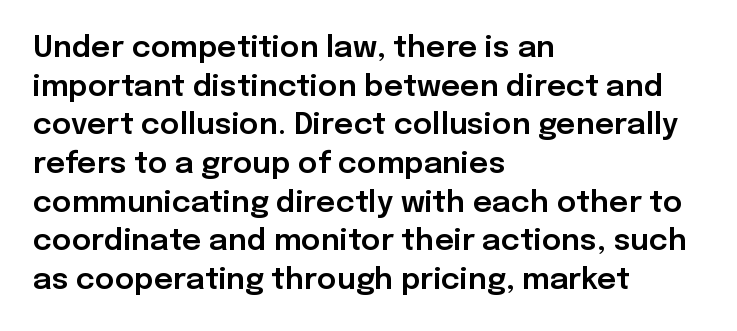
If you measured baseline to baseline, you'd find a middling distance. If you drew a ruler down the left edge, every line would touch it. The strip under each line holds only bare page. Font category for this specimen: sans-serif.
